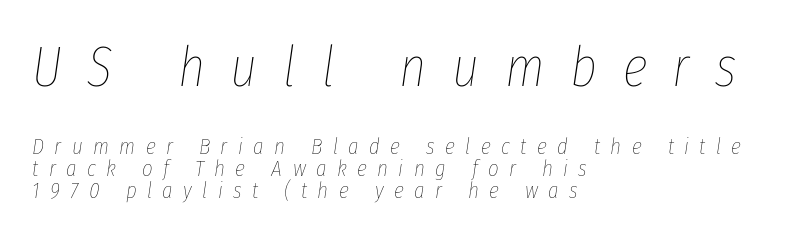
The image shows 57 px thin, condensed type, italic (leaning right); set left-aligned, tight line spacing (0.96x), unusually wide letter spacing (+0.45 em), not underlined; the first (top) block is 2.48x larger; low stroke contrast and a medium x-height.
